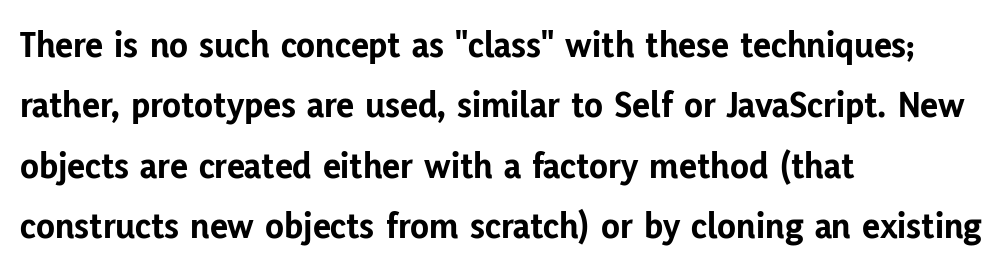
Q: Is the text bold? A: Yes.
Q: Is the text italic (slanted)? A: No, it is upright.
Q: Is the typeface a serif or a sans-serif typeface? A: Sans-serif.
Q: Is the text underlined? A: No.
Q: How is the paragraph aligned? A: Left-aligned.
Q: Is the spacing between letters normal or unusually wide? A: Normal.
Q: Is the spacing between lines tight, normal or loose? A: Normal.
Q: Width (condensed, normal, or wide)? A: Normal.
Q: Stroke contrast? A: Low.
Q: x-height? A: Medium.
Q: Monospaced? A: No.
